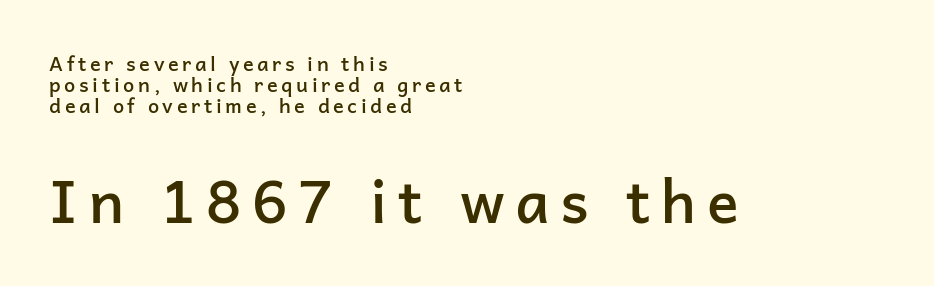
This is the in-between weight designers call semibold or demi. Character widths vary here, with narrow letters taking less room than wide ones. Size contrast runs from small at the top to large at the bottom. The line-height multiplier appears low, near solid setting.
